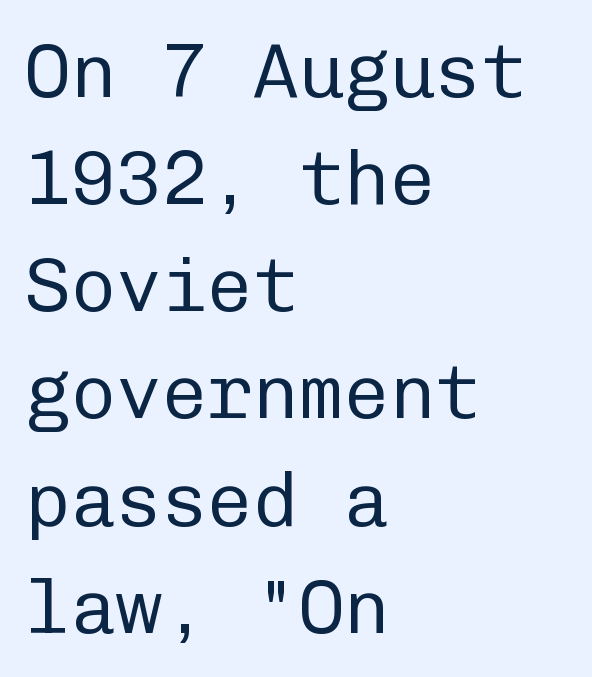
Q: Is the text bold? A: No.
Q: Is the text italic (slanted)? A: No, it is upright.
Q: Is the typeface a serif or a sans-serif typeface? A: Sans-serif.
Q: Is the text underlined? A: No.
Q: How is the paragraph aligned? A: Left-aligned.
Q: Is the spacing between letters normal or unusually wide? A: Normal.
Q: Is the spacing between lines tight, normal or loose? A: Normal.
Q: Width (condensed, normal, or wide)? A: Normal.
Q: Stroke contrast? A: Low.
Q: x-height? A: Medium.
Q: Monospaced? A: Yes.
